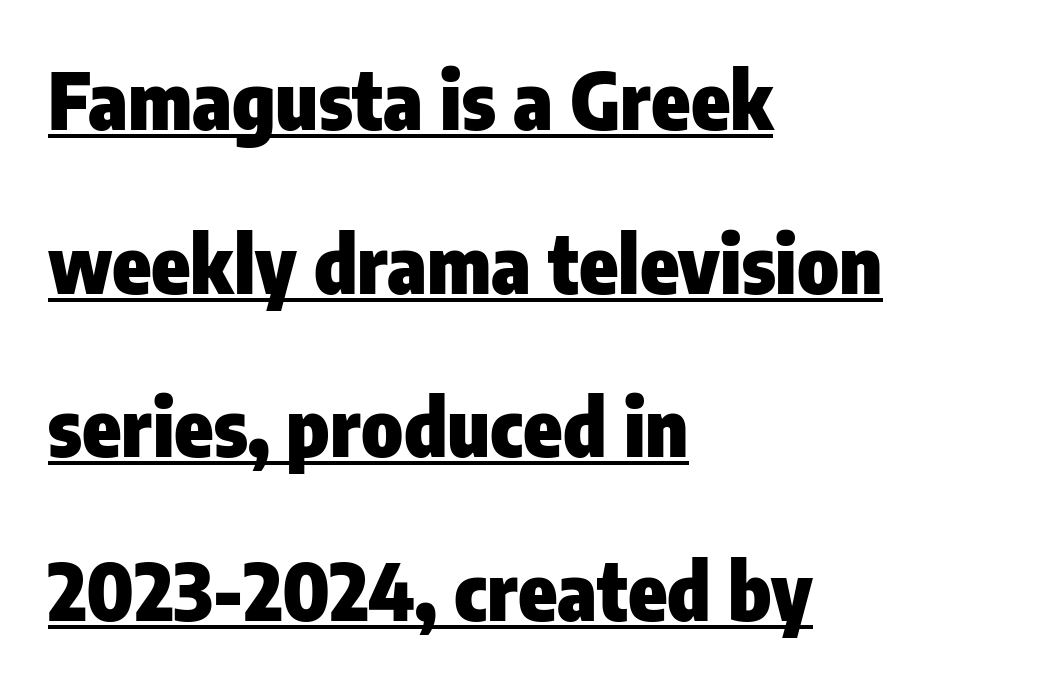
{"serif": "no", "italic": "no", "bold": "yes", "weight": "heavy", "width": "condensed", "stroke_contrast": "low", "x_height": "medium", "monospaced": "no", "underline": "yes", "align": "left", "line_spacing": "loose", "line_spacing_ratio": 2.07, "letter_spacing": "normal", "letter_spacing_em": 0.0, "glyph_px": 79}
